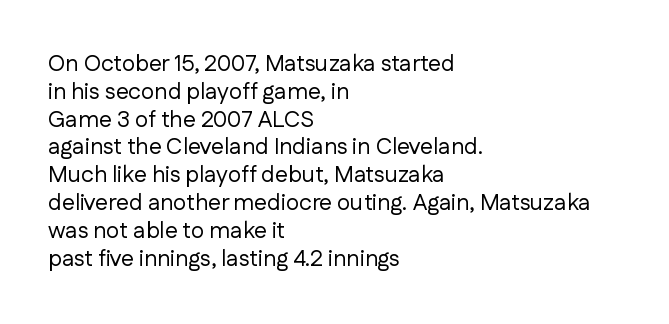
Italic: no, the glyphs are upright roman. Typeset ragged right — the left edge is the straight one. The gaps between neighbouring characters are ordinary and unremarkable. No letter is thick-stroked: the sample isn't bold. Lines of text with bare space underneath.
